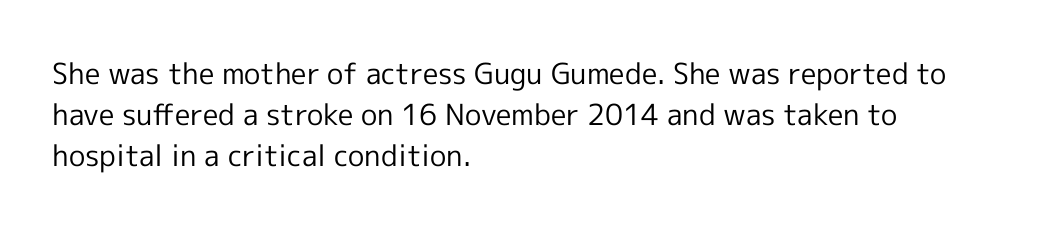
The strip under each line holds only bare page. In terms of posture, this sample is upright. If you drew a ruler down the left edge, every line would touch it. Do the characters align in a grid? No, the font is proportional. Short note: letters normally spaced. These glyphs show unthickened strokes, regular width or finer.
